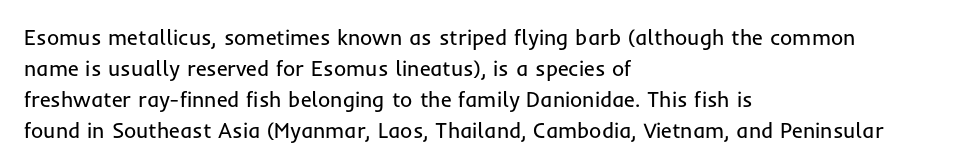
{"italic": "no", "bold": "no", "underline": "no", "align": "left", "line_spacing": "normal", "line_spacing_ratio": 1.47, "letter_spacing": "normal", "letter_spacing_em": 0.0, "glyph_px": 21}
